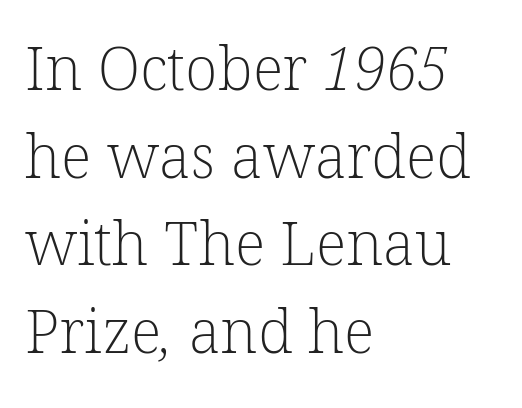
Q: Is the text bold? A: No.
Q: Is the typeface a serif or a sans-serif typeface? A: Serif.
Q: Is the text underlined? A: No.
Q: How is the paragraph aligned? A: Left-aligned.
Q: Is the spacing between letters normal or unusually wide? A: Normal.
Q: Is the spacing between lines tight, normal or loose? A: Normal.
Q: Width (condensed, normal, or wide)? A: Normal.
Q: Stroke contrast? A: Low.
Q: x-height? A: Medium.
Q: Monospaced? A: No.
